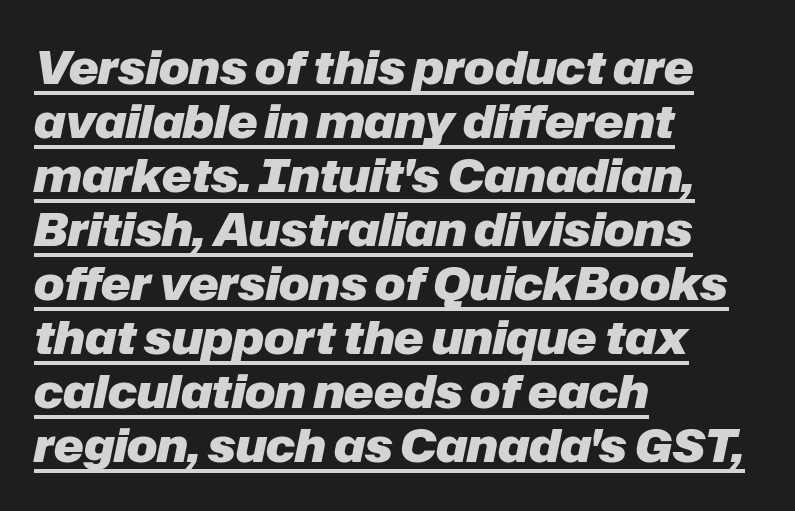
The image shows 45 px heavy type, italic (leaning right); set left-aligned, line spacing 1.2x, normal letter spacing, underlined; low stroke contrast and a medium x-height.
